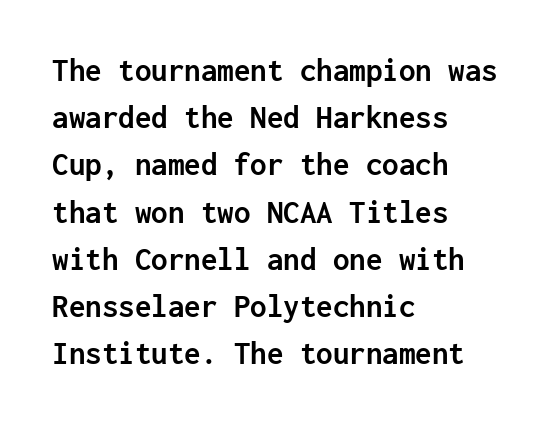
Q: Is the text bold? A: Yes.
Q: Is the text italic (slanted)? A: No, it is upright.
Q: Is the typeface a serif or a sans-serif typeface? A: Sans-serif.
Q: Is the text underlined? A: No.
Q: How is the paragraph aligned? A: Left-aligned.
Q: Is the spacing between letters normal or unusually wide? A: Normal.
Q: Is the spacing between lines tight, normal or loose? A: Normal.
Q: Width (condensed, normal, or wide)? A: Normal.
Q: Stroke contrast? A: Low.
Q: x-height? A: Medium.
Q: Monospaced? A: Yes.
